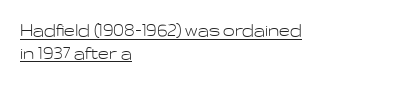
The letters stand straight up with perfectly vertical stems. The specimen includes a rule beneath the text block's lines. Stems here are at most as thick as an everyday book face. One glance says dense: line gaps are narrower than usual. Tracking value appears to be zero — textbook default spacing. The typesetter chose a ragged-right arrangement here.
